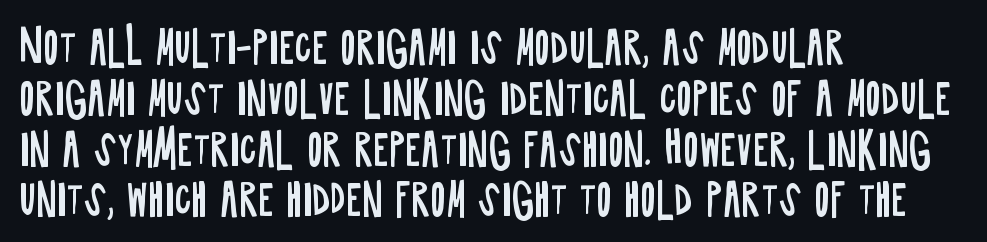
Each letter keeps its own natural width here, so spacing adapts to shape. Unlike italic type, these characters show no tilt at all. Observe the ordinary spacing: letters are neighbours, not strangers. Regarding serifs, this sample does without them. Check the space under the baseline: it is left empty. The paragraph has a hard left edge and a soft right edge.
